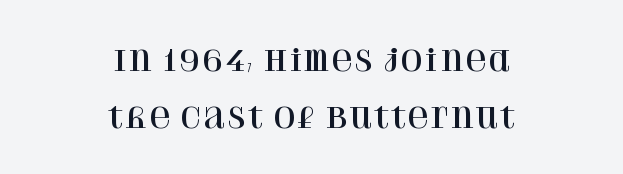
{"serif": "yes", "italic": "no", "width": "normal", "stroke_contrast": "high", "x_height": "large", "monospaced": "no", "underline": "no", "align": "center", "line_spacing": "loose", "line_spacing_ratio": 1.98, "letter_spacing": "normal", "letter_spacing_em": 0.0, "glyph_px": 29}
